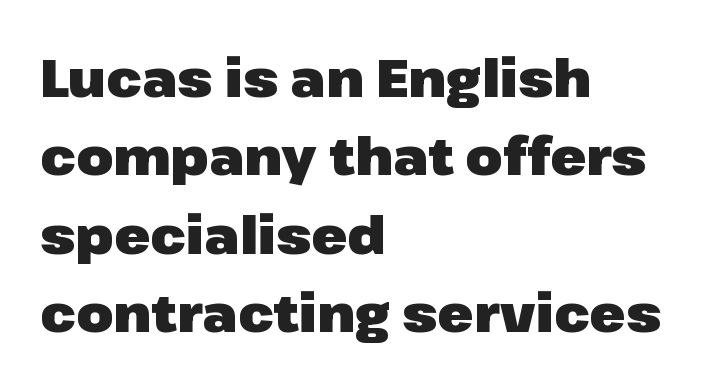
The tracking reads as untouched default to a designer's eye. Is the block centered? No — it sits flush against the left margin. In terms of weight, the rendering is a true, heavy bold. The foot of each line stays bare and open. The font's upright variant was chosen for this text. The letters carry no serifs — their stems end cleanly without finishing strokes.
